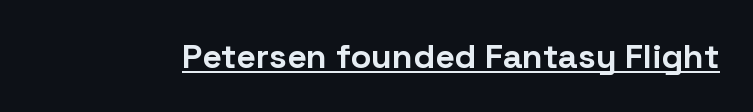
Q: Is the text bold? A: Yes.
Q: Is the text italic (slanted)? A: No, it is upright.
Q: Is the typeface a serif or a sans-serif typeface? A: Sans-serif.
Q: Is the text underlined? A: Yes.
Q: Is the spacing between letters normal or unusually wide? A: Normal.
Q: Width (condensed, normal, or wide)? A: Normal.
Q: Stroke contrast? A: Low.
Q: x-height? A: Medium.
Q: Monospaced? A: No.
